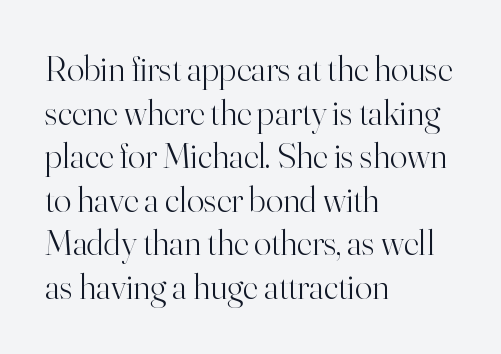
Q: Is the text bold? A: No.
Q: Is the text italic (slanted)? A: No, it is upright.
Q: Is the typeface a serif or a sans-serif typeface? A: Serif.
Q: Is the text underlined? A: No.
Q: How is the paragraph aligned? A: Left-aligned.
Q: Is the spacing between letters normal or unusually wide? A: Normal.
Q: Width (condensed, normal, or wide)? A: Normal.
Q: Stroke contrast? A: High.
Q: x-height? A: Small.
Q: Monospaced? A: No.
